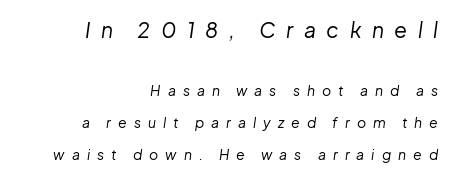
The space directly below the letters is spotless. The weight tops out at a normal text grade. The text carries the slant typical of an italic or oblique font. The passage shown has open, widely tracked lettering throughout. Here the first block reads like a headline and the second like body copy.
